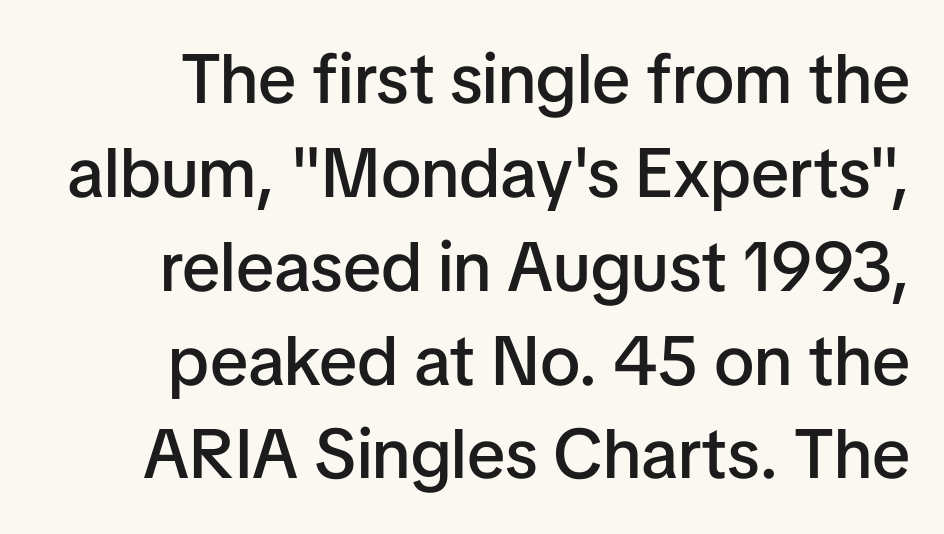
Stems and bowls a touch heavier than normal — semibold. Does extra space separate the letters? No, they use regular spacing. The rows are spaced the way most documents space them. Lines of text with bare space underneath. Is there any slant? The stems are plumb.
